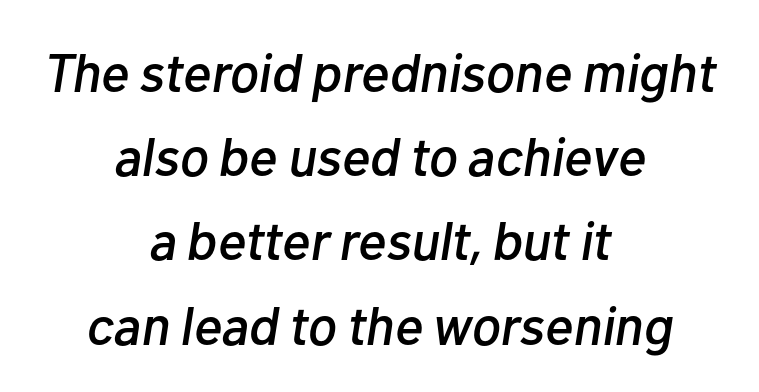
The image shows 54 px text type, italic (leaning right); set centered, normal line spacing (1.56x), normal letter spacing, not underlined; low stroke contrast and a medium x-height.
